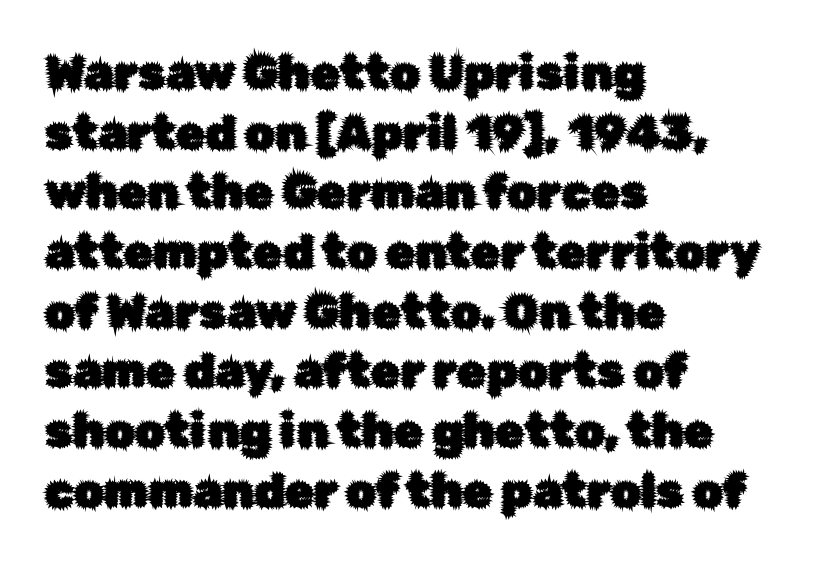
Nope, no serifs anywhere on these letters. If you measured baseline to baseline, you'd find a middling distance. Caption: multi-line text, flush left, ragged right. No italicization has been applied; the sample stays upright. The space directly below the letters is spotless.
